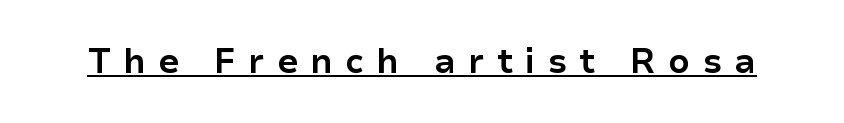
Vertical strokes here are truly vertical. The rendering uses natural spacing where letterforms have individual widths. This is heavy type, rendered in bold. The passage shown has open, widely tracked lettering throughout.
